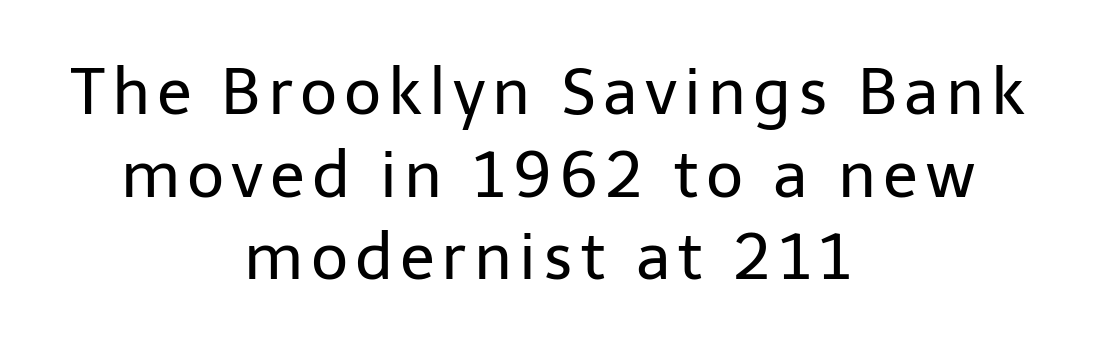
Q: Is the text bold? A: No.
Q: Is the text italic (slanted)? A: No, it is upright.
Q: Is the typeface a serif or a sans-serif typeface? A: Sans-serif.
Q: Is the text underlined? A: No.
Q: How is the paragraph aligned? A: Centered.
Q: Is the spacing between lines tight, normal or loose? A: Normal.
Q: Width (condensed, normal, or wide)? A: Normal.
Q: Stroke contrast? A: Low.
Q: x-height? A: Medium.
Q: Monospaced? A: No.
